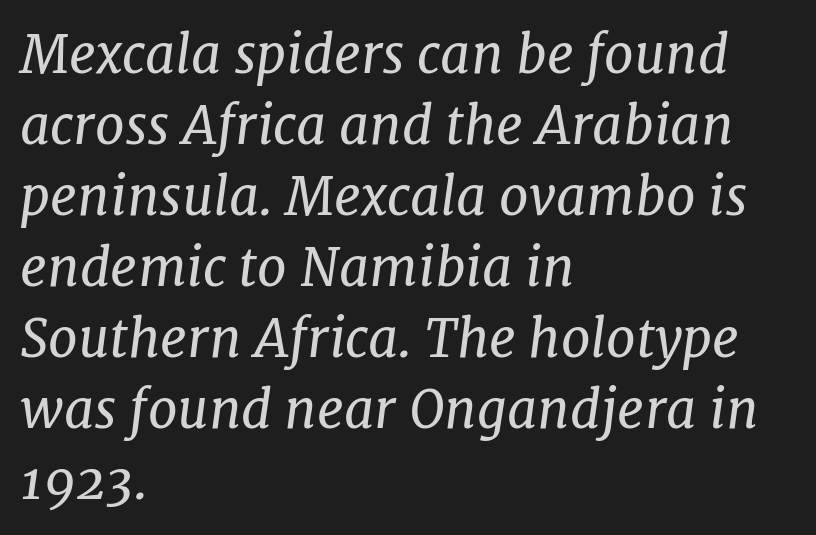
Q: Is the text bold? A: No.
Q: Is the text italic (slanted)? A: Yes, it leans right by about 7 degrees.
Q: Is the typeface a serif or a sans-serif typeface? A: Serif.
Q: Is the text underlined? A: No.
Q: How is the paragraph aligned? A: Left-aligned.
Q: Is the spacing between letters normal or unusually wide? A: Normal.
Q: Is the spacing between lines tight, normal or loose? A: Normal.
Q: Width (condensed, normal, or wide)? A: Normal.
Q: Stroke contrast? A: Low.
Q: x-height? A: Medium.
Q: Monospaced? A: No.
